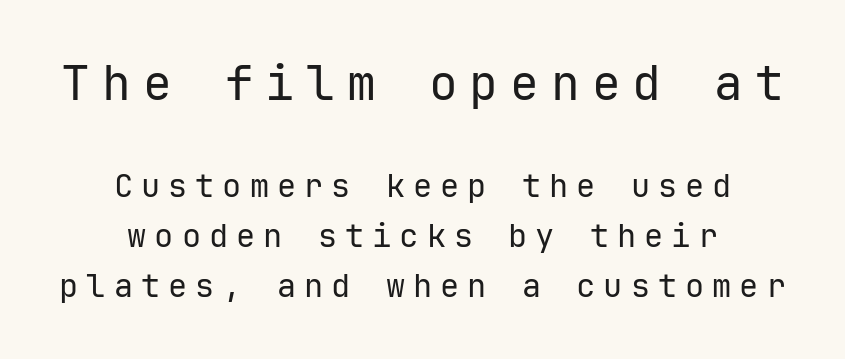
{"serif": "no", "italic": "no", "bold": "no", "weight": "regular", "width": "normal", "stroke_contrast": "low", "x_height": "medium", "monospaced": "yes", "underline": "no", "align": "center", "line_spacing": "normal", "line_spacing_ratio": 1.56, "letter_spacing": "wide", "letter_spacing_em": 0.25, "larger_block": "first", "size_ratio": 1.5, "glyph_px": 48}
